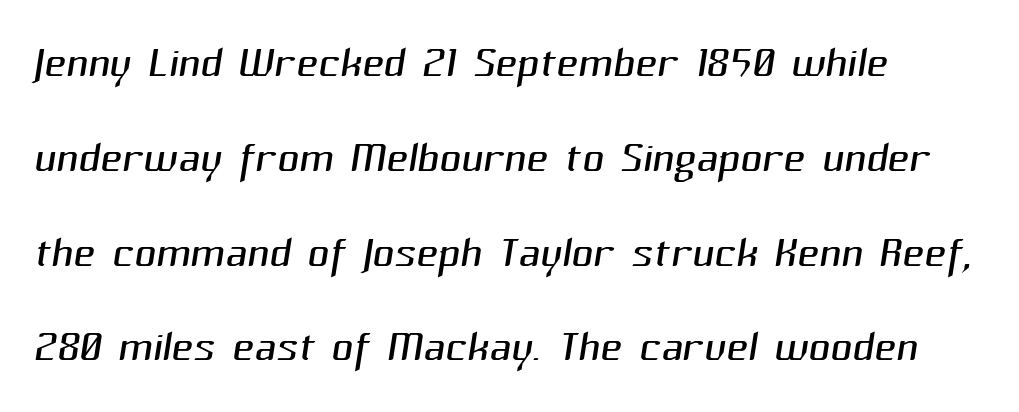
The image shows 60 px light sans-serif type; set left-aligned, normal line spacing (1.58x), normal letter spacing, not underlined; medium stroke contrast and a medium x-height.
